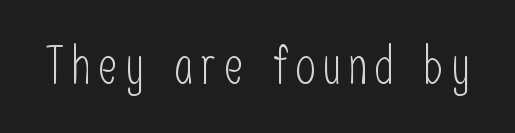
{"serif": "no", "italic": "no", "bold": "no", "weight": "light", "width": "condensed", "stroke_contrast": "low", "x_height": "medium", "monospaced": "no", "underline": "no", "glyph_px": 52}
